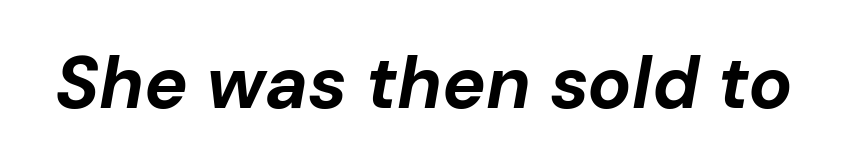
The image shows 73 px bold type, italic (leaning right); set normal letter spacing, not underlined; low stroke contrast and a medium x-height.
